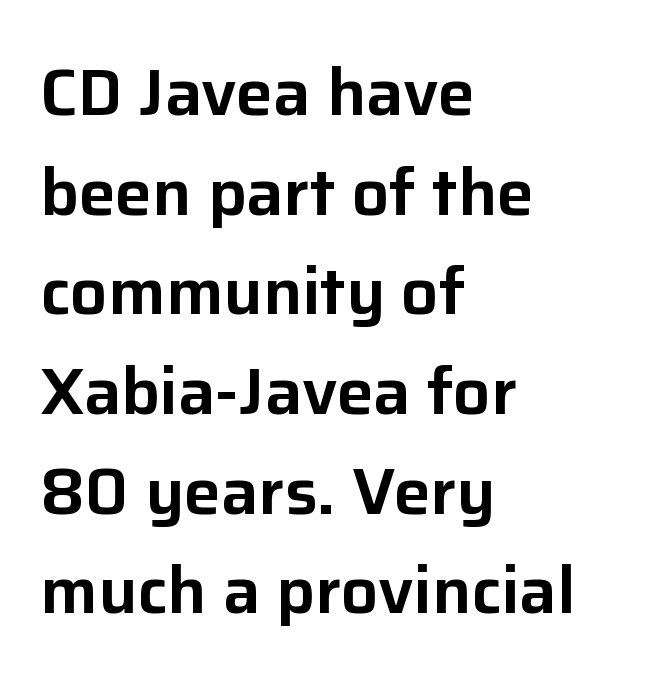
Posture: upright roman. Honestly, the row spacing looks completely unremarkable. Glyph-to-glyph distance matches everyday printed text. Stroke terminals: plain, sans-serif.
